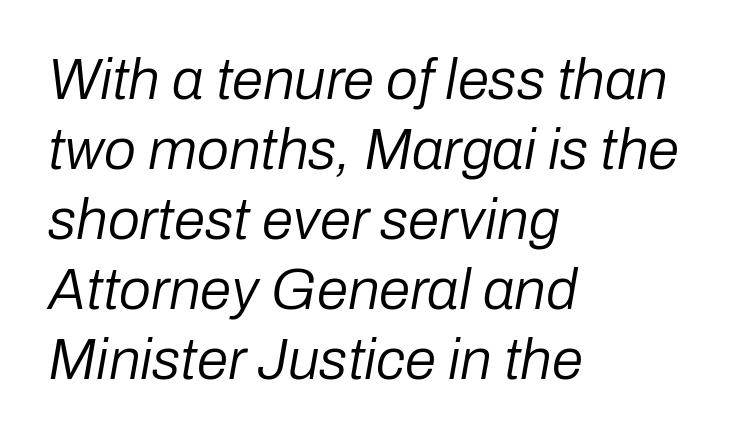
Q: Is the text bold? A: No.
Q: Is the text italic (slanted)? A: Yes, it leans right by about 10 degrees.
Q: Is the text underlined? A: No.
Q: How is the paragraph aligned? A: Left-aligned.
Q: Is the spacing between letters normal or unusually wide? A: Normal.
Q: Width (condensed, normal, or wide)? A: Normal.
Q: Stroke contrast? A: Low.
Q: x-height? A: Medium.
Q: Monospaced? A: No.
